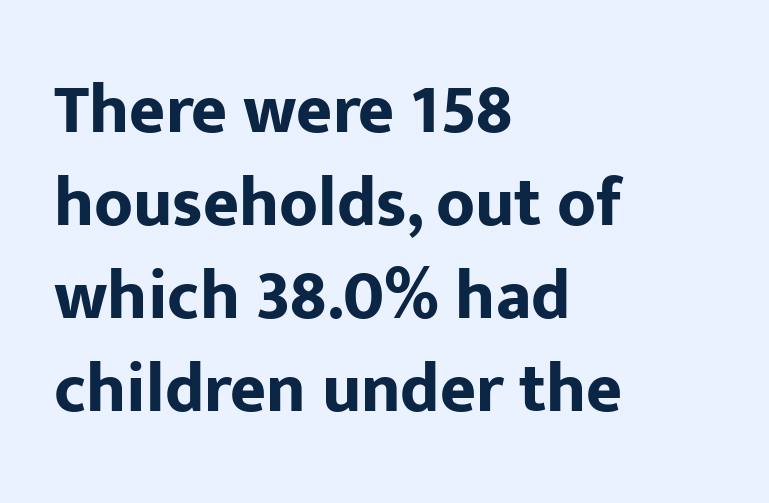
{"serif": "no", "italic": "no", "bold": "yes", "weight": "bold", "width": "normal", "stroke_contrast": "low", "x_height": "medium", "monospaced": "no", "underline": "no", "align": "left", "line_spacing": "normal", "line_spacing_ratio": 1.35, "letter_spacing": "normal", "letter_spacing_em": 0.0, "glyph_px": 69}
